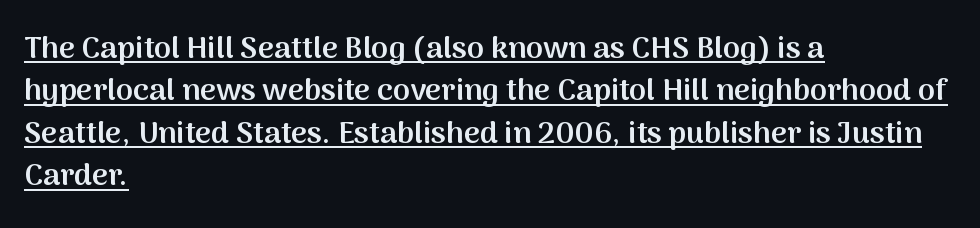
The image shows 31 px semibold sans-serif type, upright; set left-aligned, normal line spacing (1.37x), normal letter spacing, underlined; medium stroke contrast and a medium x-height.
